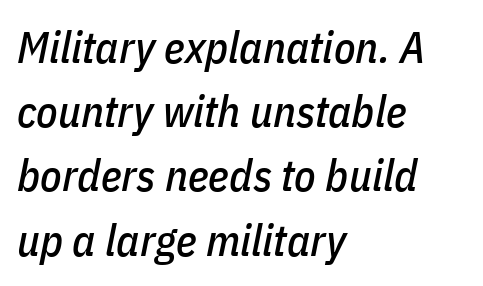
{"italic": "yes", "lean": "right", "slant_degrees": 11, "width": "condensed", "stroke_contrast": "low", "x_height": "medium", "monospaced": "no", "underline": "no", "align": "left", "line_spacing": "normal", "line_spacing_ratio": 1.46, "letter_spacing": "normal", "letter_spacing_em": 0.0, "glyph_px": 44}
